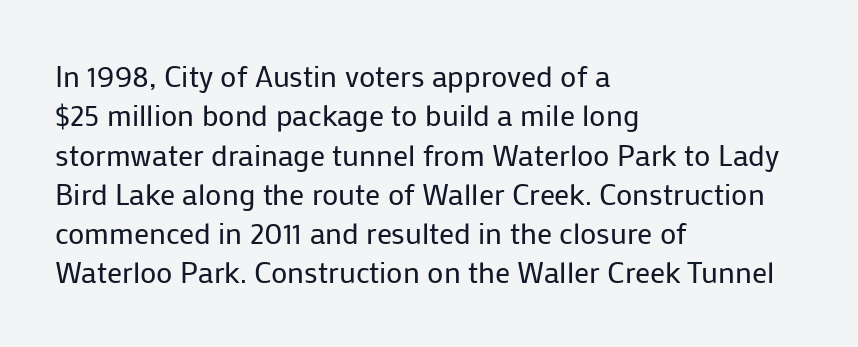
Q: Is the text bold? A: No.
Q: Is the text italic (slanted)? A: No, it is upright.
Q: Is the typeface a serif or a sans-serif typeface? A: Sans-serif.
Q: Is the text underlined? A: No.
Q: How is the paragraph aligned? A: Left-aligned.
Q: Is the spacing between letters normal or unusually wide? A: Normal.
Q: Is the spacing between lines tight, normal or loose? A: Normal.
Q: Width (condensed, normal, or wide)? A: Normal.
Q: Stroke contrast? A: Low.
Q: x-height? A: Medium.
Q: Monospaced? A: No.
